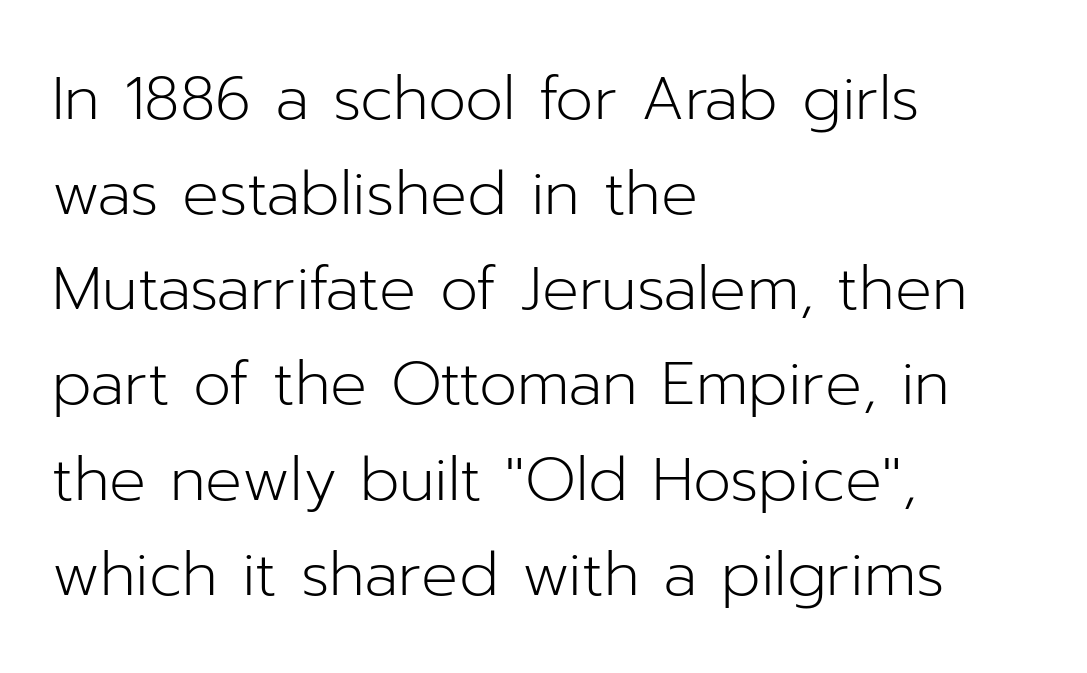
{"serif": "no", "italic": "no", "bold": "no", "weight": "light", "width": "normal", "stroke_contrast": "low", "x_height": "medium", "monospaced": "no", "underline": "no", "align": "left", "line_spacing": "normal", "line_spacing_ratio": 1.56, "letter_spacing": "normal", "letter_spacing_em": 0.0, "glyph_px": 61}
